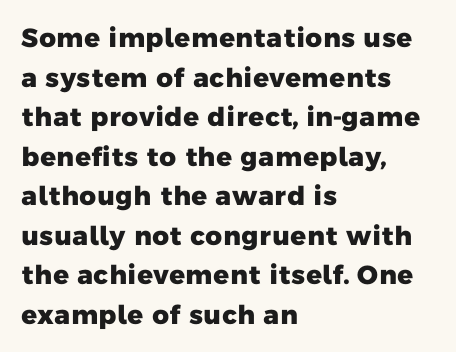
The image shows 26 px bold type; set left-aligned, normal line spacing (1.52x), normal letter spacing, not underlined.
